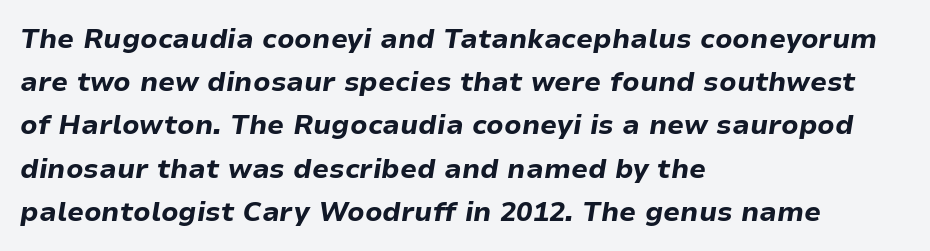
Q: Is the text bold? A: Yes.
Q: Is the text italic (slanted)? A: Yes, it leans right by about 9 degrees.
Q: Is the text underlined? A: No.
Q: How is the paragraph aligned? A: Left-aligned.
Q: Is the spacing between letters normal or unusually wide? A: Normal.
Q: Is the spacing between lines tight, normal or loose? A: Normal.
